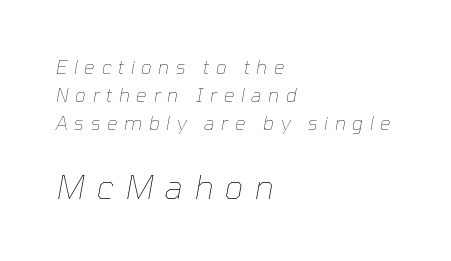
Q: Is the text bold? A: No.
Q: Is the text italic (slanted)? A: Yes, it leans right by about 10 degrees.
Q: Is the text underlined? A: No.
Q: How is the paragraph aligned? A: Left-aligned.
Q: Is the spacing between letters normal or unusually wide? A: Unusually wide.
Q: Is the spacing between lines tight, normal or loose? A: Normal.
Q: Which block of text is set in a larger size, the first (top) or the second (bottom)? A: The second (bottom) one.
Q: Width (condensed, normal, or wide)? A: Normal.
Q: Stroke contrast? A: Low.
Q: x-height? A: Medium.
Q: Monospaced? A: No.
